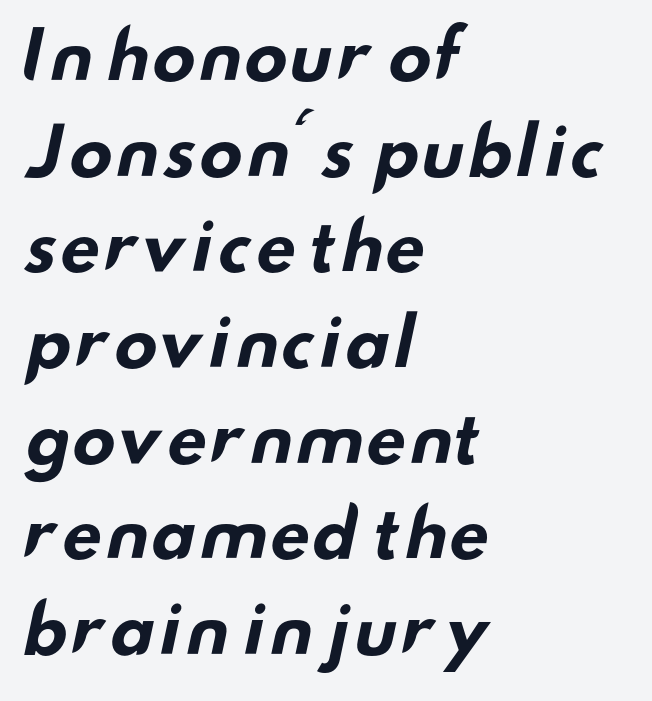
Q: Is the text bold? A: Yes.
Q: Is the typeface a serif or a sans-serif typeface? A: Sans-serif.
Q: Is the text underlined? A: No.
Q: How is the paragraph aligned? A: Left-aligned.
Q: Is the spacing between letters normal or unusually wide? A: Normal.
Q: Is the spacing between lines tight, normal or loose? A: Normal.
Q: Width (condensed, normal, or wide)? A: Wide.
Q: Stroke contrast? A: Low.
Q: x-height? A: Small.
Q: Monospaced? A: No.
